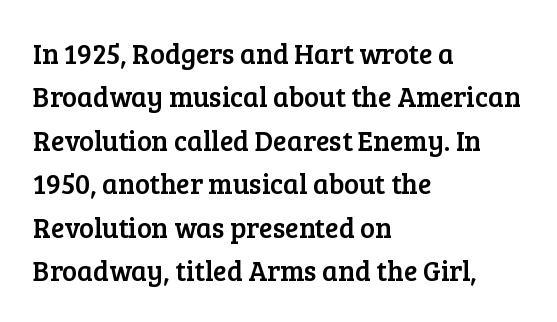
The image shows 28 px serif type, upright; set left-aligned, normal line spacing (1.55x), normal letter spacing, not underlined; low stroke contrast and a medium x-height.
